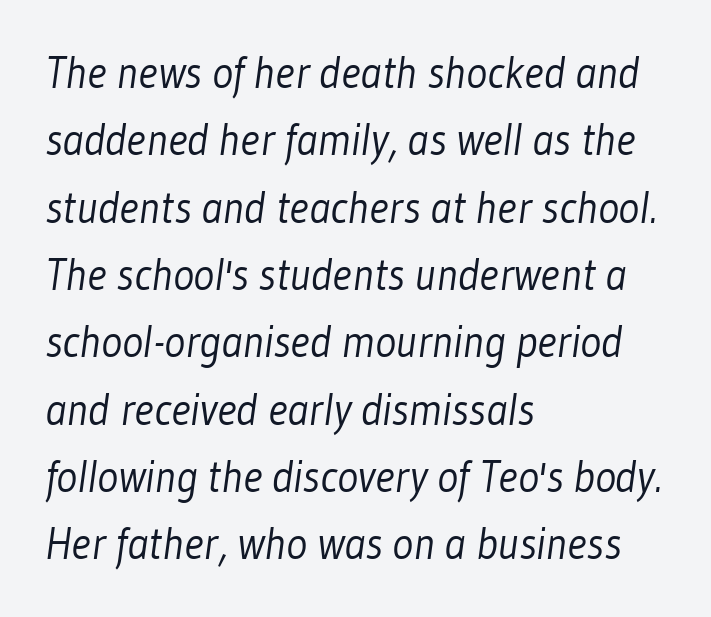
Q: Is the text bold? A: No.
Q: Is the typeface a serif or a sans-serif typeface? A: Sans-serif.
Q: Is the text underlined? A: No.
Q: How is the paragraph aligned? A: Left-aligned.
Q: Is the spacing between letters normal or unusually wide? A: Normal.
Q: Is the spacing between lines tight, normal or loose? A: Normal.
Q: Width (condensed, normal, or wide)? A: Condensed.
Q: Stroke contrast? A: Low.
Q: x-height? A: Medium.
Q: Monospaced? A: No.
